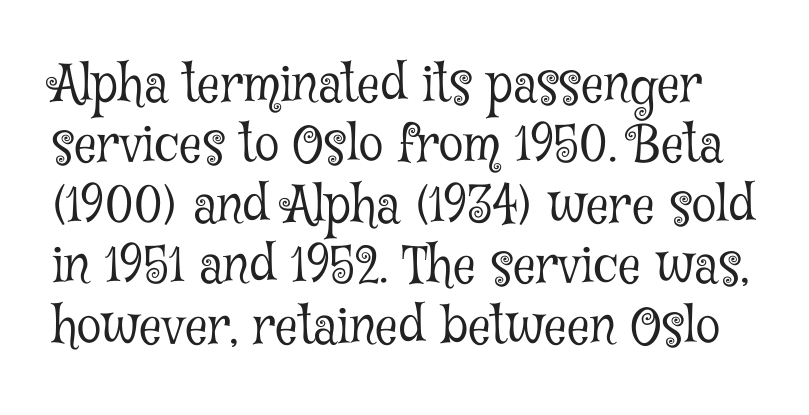
{"serif": "yes", "italic": "no", "bold": "no", "weight": "light", "width": "condensed", "stroke_contrast": "low", "x_height": "medium", "monospaced": "no", "underline": "no", "line_spacing_ratio": 1.21, "letter_spacing": "normal", "letter_spacing_em": 0.0, "glyph_px": 50}
